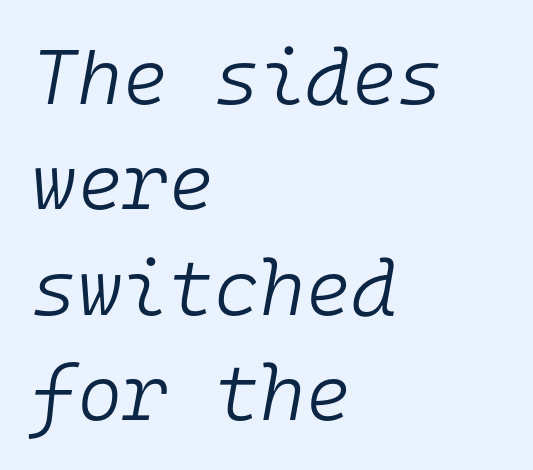
Q: Is the text bold? A: No.
Q: Is the text italic (slanted)? A: Yes, it leans right by about 10 degrees.
Q: Is the text underlined? A: No.
Q: How is the paragraph aligned? A: Left-aligned.
Q: Is the spacing between letters normal or unusually wide? A: Normal.
Q: Is the spacing between lines tight, normal or loose? A: Normal.
Q: Width (condensed, normal, or wide)? A: Normal.
Q: Stroke contrast? A: Low.
Q: x-height? A: Medium.
Q: Monospaced? A: Yes.
